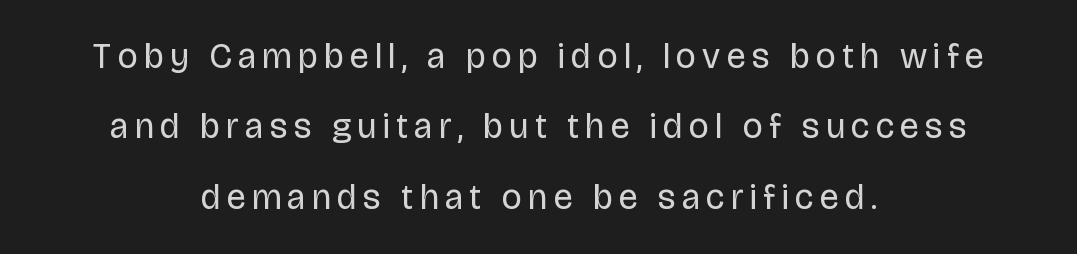
The image shows 35 px regular-weight sans-serif type, upright; set centered, loose line spacing (2.01x), not underlined; low stroke contrast and a large x-height.
